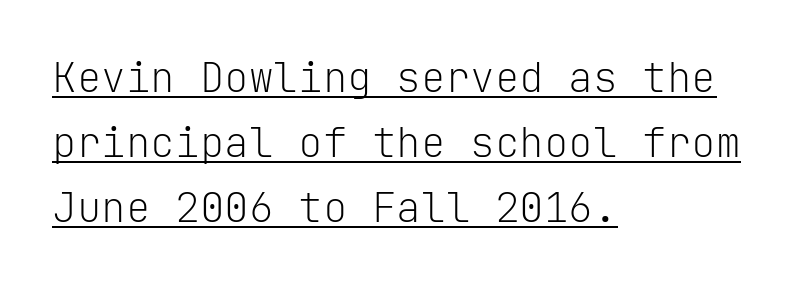
Q: Is the text bold? A: No.
Q: Is the text italic (slanted)? A: No, it is upright.
Q: Is the typeface a serif or a sans-serif typeface? A: Sans-serif.
Q: Is the text underlined? A: Yes.
Q: How is the paragraph aligned? A: Left-aligned.
Q: Is the spacing between letters normal or unusually wide? A: Normal.
Q: Is the spacing between lines tight, normal or loose? A: Normal.
Q: Width (condensed, normal, or wide)? A: Normal.
Q: Stroke contrast? A: Low.
Q: x-height? A: Medium.
Q: Monospaced? A: Yes.
